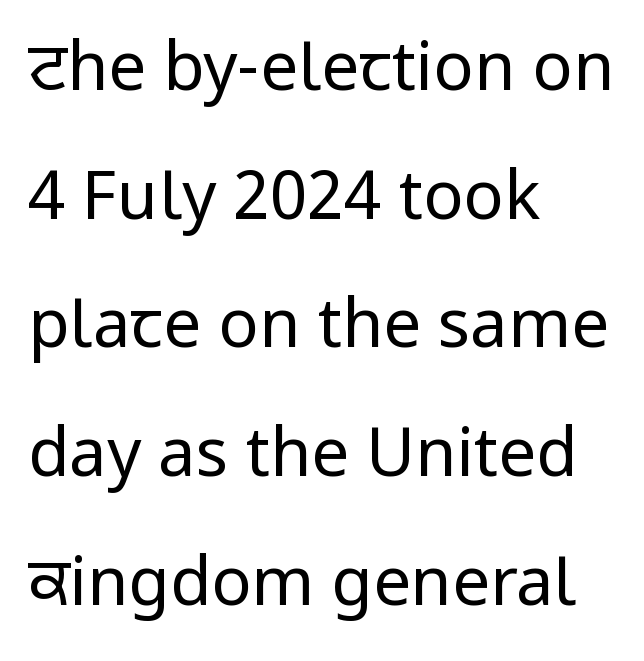
{"serif": "no", "italic": "no", "bold": "no", "weight": "regular", "width": "condensed", "stroke_contrast": "low", "x_height": "large", "monospaced": "no", "underline": "no", "align": "left", "line_spacing": "loose", "line_spacing_ratio": 1.92, "letter_spacing": "normal", "letter_spacing_em": 0.0, "glyph_px": 67}
